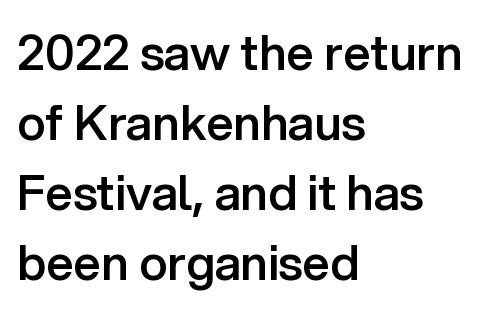
{"serif": "no", "italic": "no", "bold": "semi", "weight": "semibold", "width": "normal", "stroke_contrast": "low", "x_height": "medium", "monospaced": "no", "underline": "no", "align": "left", "line_spacing": "normal", "line_spacing_ratio": 1.46, "letter_spacing": "normal", "letter_spacing_em": 0.0, "glyph_px": 48}
